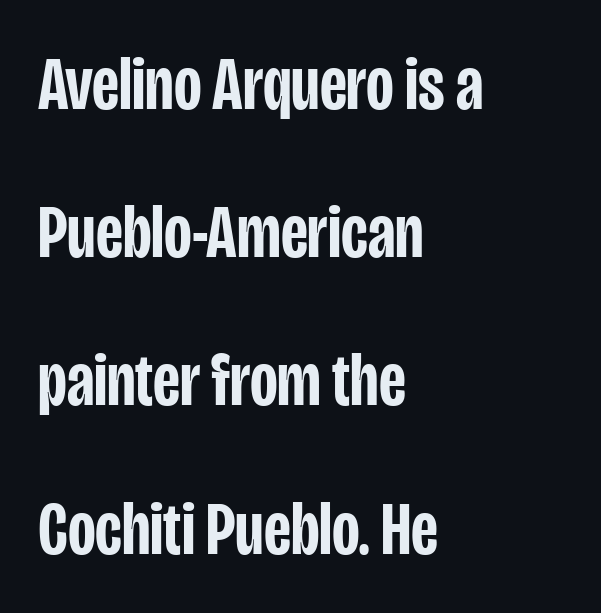
Each row of text sits above clean, open space. These lines are composed in type without serifs. The lettering stays uniformly vertical, giving the passage a roman look. This block would shrink considerably if given ordinary leading; it's expanded now.
